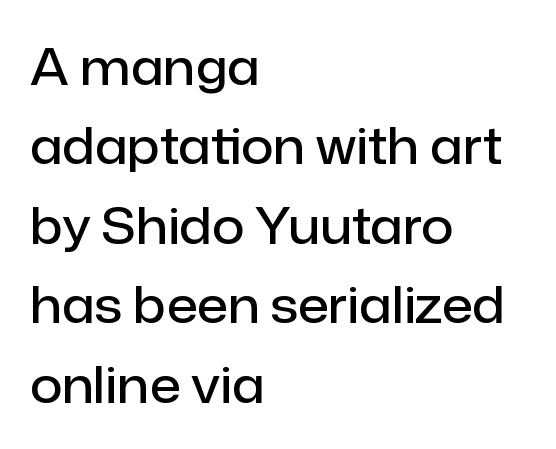
{"serif": "no", "italic": "no", "bold": "semi", "weight": "semibold", "width": "normal", "stroke_contrast": "low", "x_height": "medium", "monospaced": "no", "underline": "no", "align": "left", "line_spacing": "normal", "line_spacing_ratio": 1.59, "letter_spacing": "normal", "letter_spacing_em": 0.0, "glyph_px": 50}
